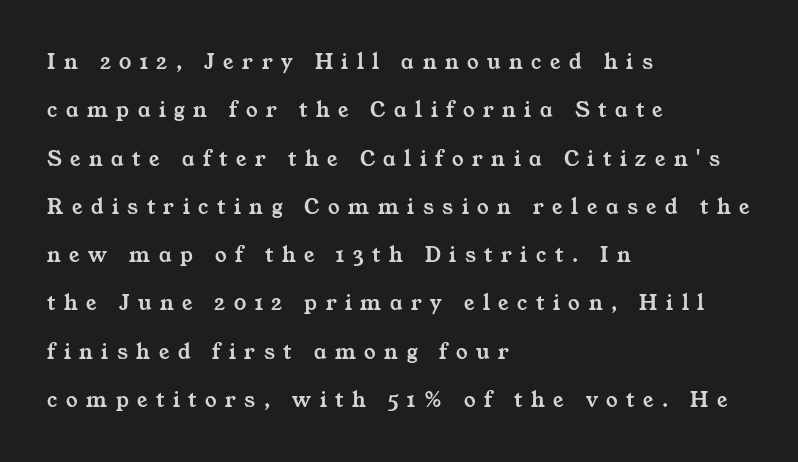
{"underline": "no", "align": "left", "line_spacing": "loose", "line_spacing_ratio": 2.1, "letter_spacing": "wide", "letter_spacing_em": 0.37, "glyph_px": 23}
